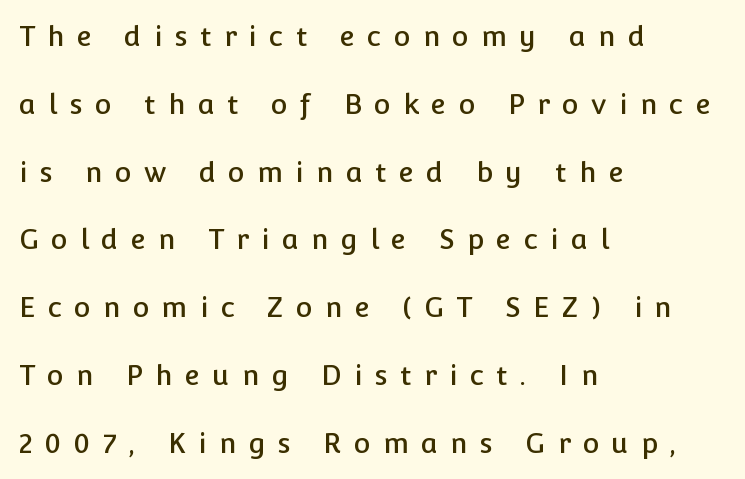
The image shows 28 px sans-serif type, upright; set left-aligned, loose line spacing (2.42x), unusually wide letter spacing (+0.44 em), not underlined; low stroke contrast and a medium x-height.
